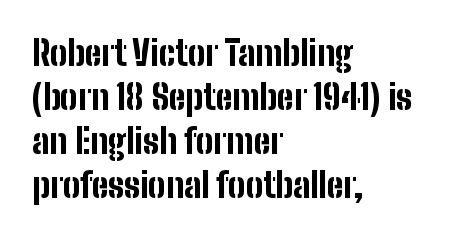
{"serif": "no", "italic": "no", "bold": "yes", "weight": "bold", "width": "condensed", "stroke_contrast": "low", "x_height": "medium", "monospaced": "no", "underline": "no", "align": "left", "line_spacing": "normal", "line_spacing_ratio": 1.29, "letter_spacing": "normal", "letter_spacing_em": 0.0, "glyph_px": 34}
